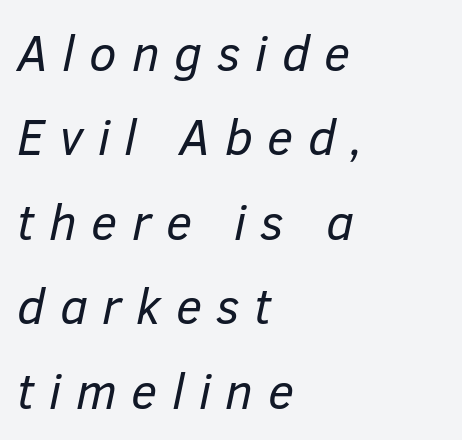
The image shows 50 px regular-weight type, italic (leaning right); set left-aligned, normal line spacing (1.69x), unusually wide letter spacing (+0.29 em), not underlined; low stroke contrast and a medium x-height.
